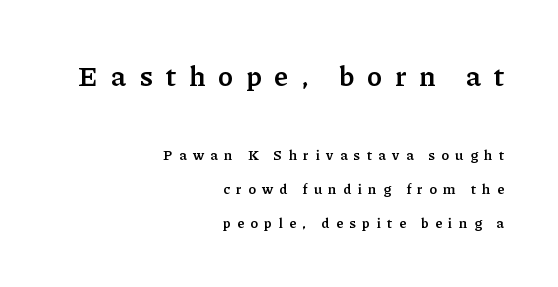
Q: Is the text bold? A: Yes.
Q: Is the text italic (slanted)? A: No, it is upright.
Q: Is the typeface a serif or a sans-serif typeface? A: Serif.
Q: Is the text underlined? A: No.
Q: How is the paragraph aligned? A: Right-aligned.
Q: Is the spacing between letters normal or unusually wide? A: Unusually wide.
Q: Is the spacing between lines tight, normal or loose? A: Loose.
Q: Which block of text is set in a larger size, the first (top) or the second (bottom)? A: The first (top) one.
Q: Width (condensed, normal, or wide)? A: Normal.
Q: Stroke contrast? A: Low.
Q: x-height? A: Medium.
Q: Monospaced? A: No.
